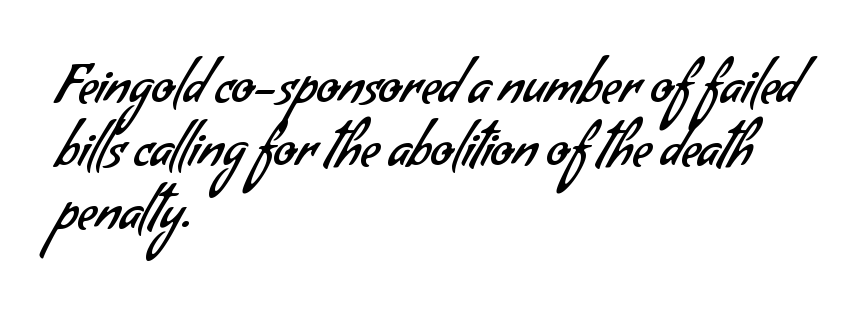
Q: Is the text bold? A: No.
Q: Is the typeface a serif or a sans-serif typeface? A: Sans-serif.
Q: Is the text underlined? A: No.
Q: How is the paragraph aligned? A: Left-aligned.
Q: Is the spacing between letters normal or unusually wide? A: Normal.
Q: Width (condensed, normal, or wide)? A: Normal.
Q: Stroke contrast? A: Low.
Q: x-height? A: Small.
Q: Monospaced? A: No.
